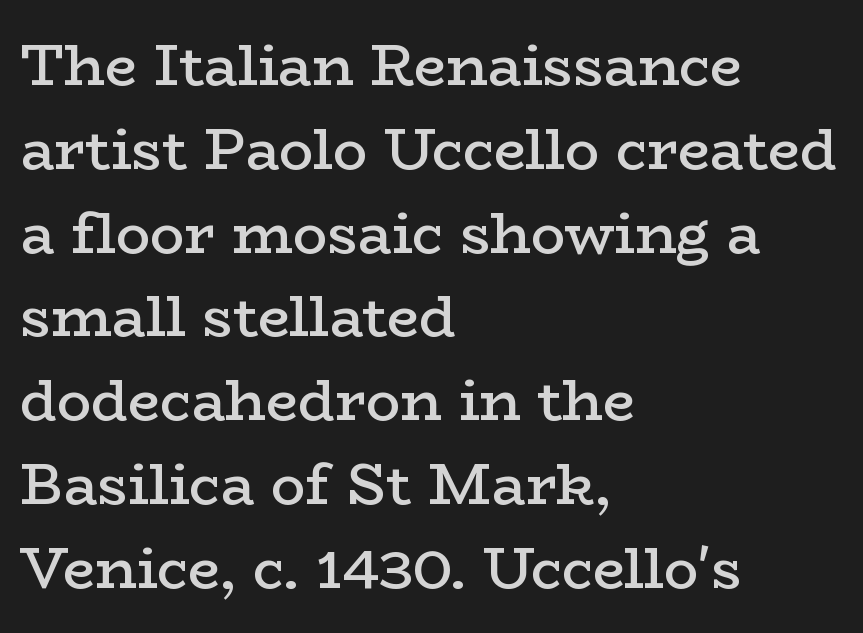
Varying glyph widths throughout — classic text-font behaviour. These lines were composed using upright roman letters. Does the weight exceed regular? Yes, but only to semibold. Each letter's strokes conclude with small projecting serifs.
